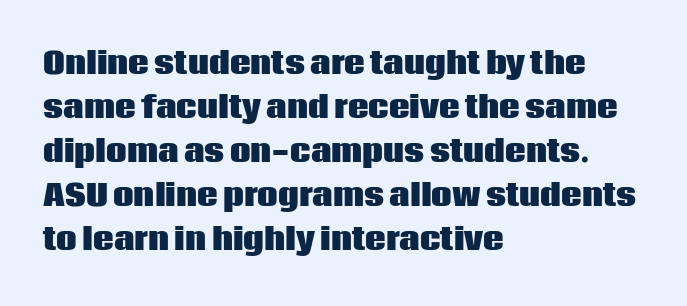
{"serif": "no", "italic": "no", "bold": "yes", "weight": "heavy", "width": "normal", "stroke_contrast": "low", "x_height": "large", "monospaced": "no", "underline": "no", "align": "left", "line_spacing": "normal", "line_spacing_ratio": 1.52, "letter_spacing": "normal", "letter_spacing_em": 0.0, "glyph_px": 29}
